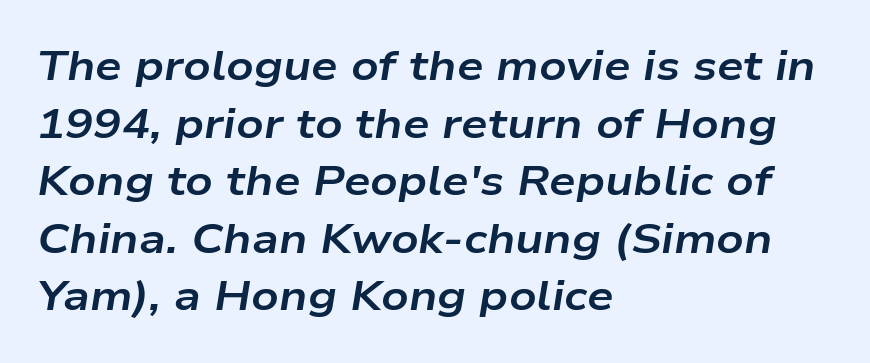
The type is set solid horizontally, with unmodified tracking. This rendering uses left alignment, leaving the right contour irregular. A bare baseline throughout the passage. Note the varied advance widths — an 'i' is clearly narrower than an 'm'.
